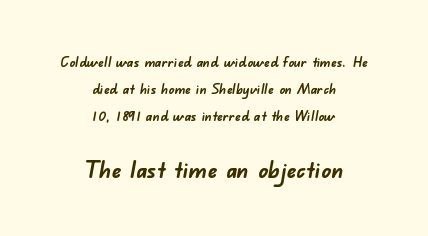
The image shows 24 px bold type; set centered, loose line spacing (1.94x), normal letter spacing, not underlined; the second (bottom) block is 1.71x larger.
